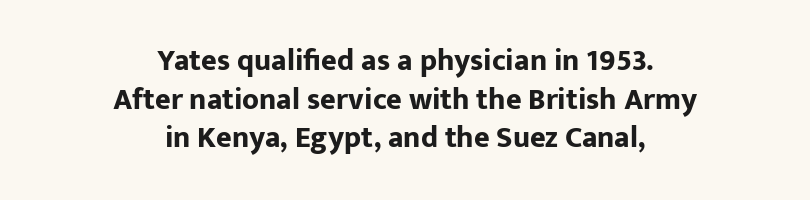
Reading down the block, each line starts at a different indent, mirrored at its end. The letters advance in unequal steps, a hallmark of proportional type. Is there much room between lines? A standard amount, neither cramped nor airy. Nobody touched the tracking dial on this one. Rendered with straight, roman letterforms.
